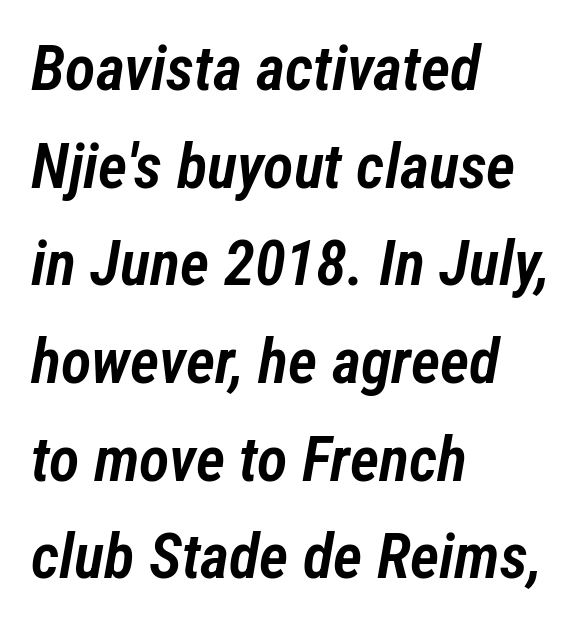
{"italic": "yes", "lean": "right", "slant_degrees": 12, "bold": "semi", "weight": "semibold", "width": "condensed", "stroke_contrast": "low", "x_height": "medium", "monospaced": "no", "underline": "no", "align": "left", "line_spacing": "normal", "line_spacing_ratio": 1.55, "letter_spacing": "normal", "letter_spacing_em": 0.0, "glyph_px": 63}
